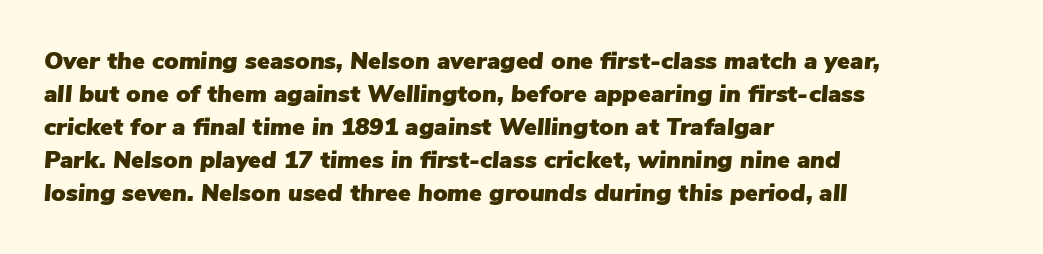
Q: Is the text italic (slanted)? A: Yes, it leans right by about 5 degrees.
Q: Is the text underlined? A: No.
Q: How is the paragraph aligned? A: Left-aligned.
Q: Is the spacing between letters normal or unusually wide? A: Normal.
Q: Is the spacing between lines tight, normal or loose? A: Normal.
